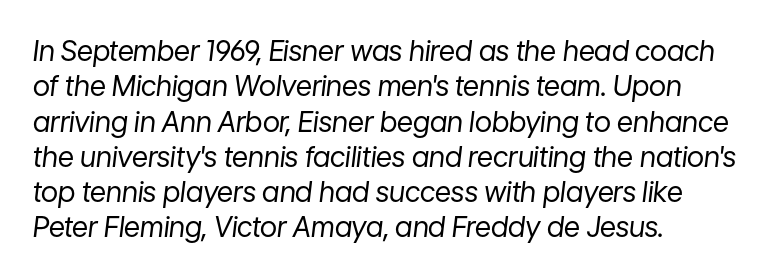
Bold? No — there's no thickening of the strokes. A normal amount of white space separates one row of letters from the next. This rendering features lettering with no underline. Spacing verdict: proportional, widths tailored to each character. The glyphs look as if they've been sheared to an angle.
